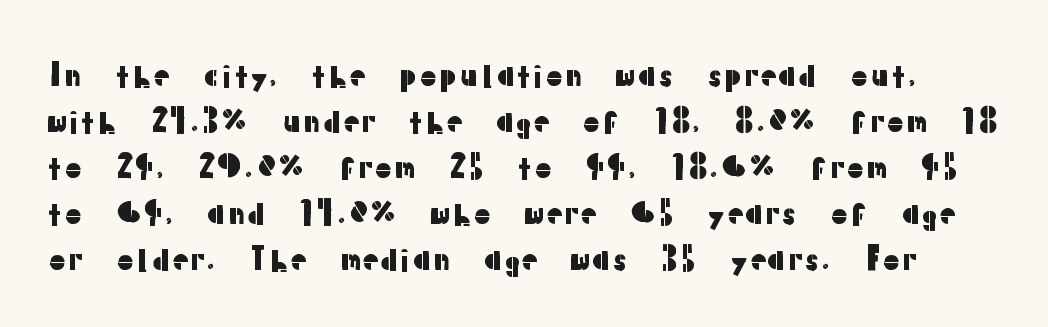
Do the characters align in a grid? No, the font is proportional. Unlike italic type, these characters show no tilt at all. Decoration check: the copy has no underline. Rows of type keep a routine distance in the vertical direction. These lines keep a tight, regular rhythm from letter to letter. Are there feet on the stems? There aren't — it's a sans.
